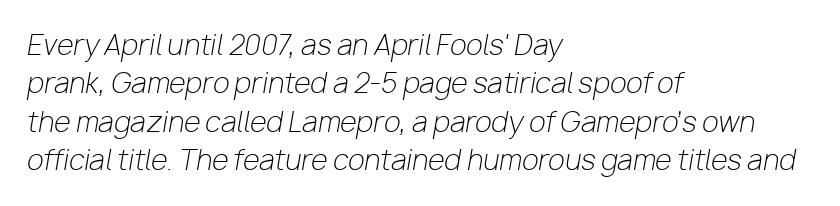
Q: Is the text bold? A: No.
Q: Is the text italic (slanted)? A: Yes, it leans right by about 10 degrees.
Q: Is the text underlined? A: No.
Q: How is the paragraph aligned? A: Left-aligned.
Q: Is the spacing between letters normal or unusually wide? A: Normal.
Q: Is the spacing between lines tight, normal or loose? A: Normal.
